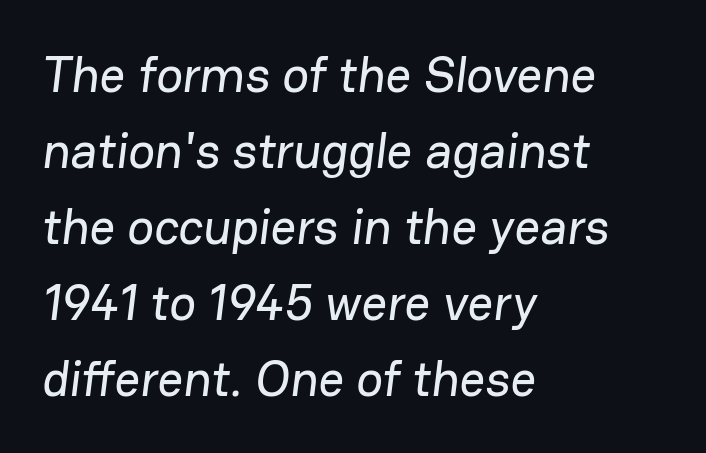
{"serif": "no", "width": "normal", "stroke_contrast": "low", "x_height": "medium", "monospaced": "no", "underline": "no", "align": "left", "line_spacing": "normal", "line_spacing_ratio": 1.52, "letter_spacing": "normal", "letter_spacing_em": 0.0, "glyph_px": 50}
